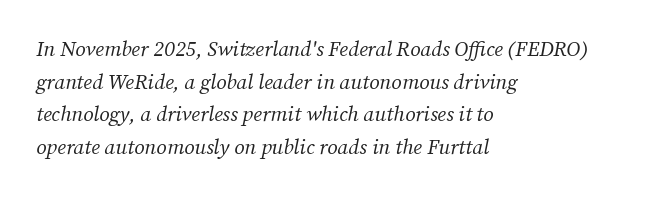
The image shows 21 px text type, italic (leaning right); set left-aligned, normal line spacing (1.55x), normal letter spacing, not underlined.
